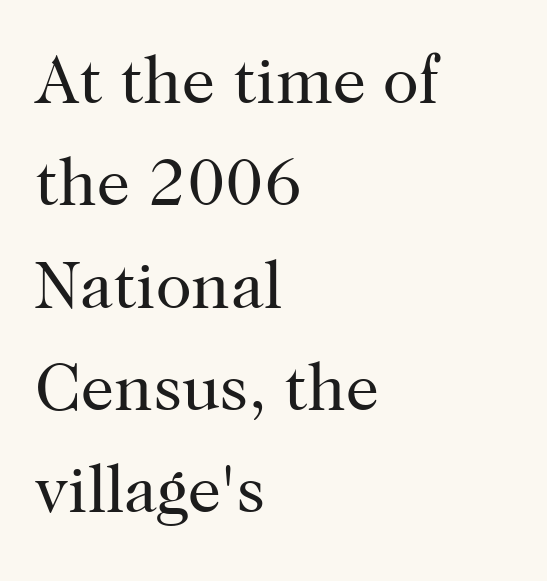
Q: Is the text bold? A: No.
Q: Is the text italic (slanted)? A: No, it is upright.
Q: Is the typeface a serif or a sans-serif typeface? A: Serif.
Q: Is the text underlined? A: No.
Q: How is the paragraph aligned? A: Left-aligned.
Q: Is the spacing between letters normal or unusually wide? A: Normal.
Q: Is the spacing between lines tight, normal or loose? A: Normal.
Q: Width (condensed, normal, or wide)? A: Normal.
Q: Stroke contrast? A: High.
Q: x-height? A: Medium.
Q: Monospaced? A: No.
